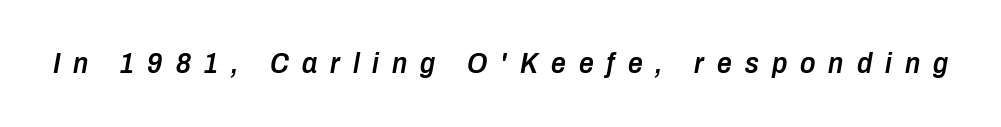
Is the type bold? Partly — it's a semibold, heavier than regular but not fully bold. There's an unmistakable incline to the writing here. This rendering features lettering with no underline. Inter-character spacing is expanded well beyond the font's built-in metrics.
